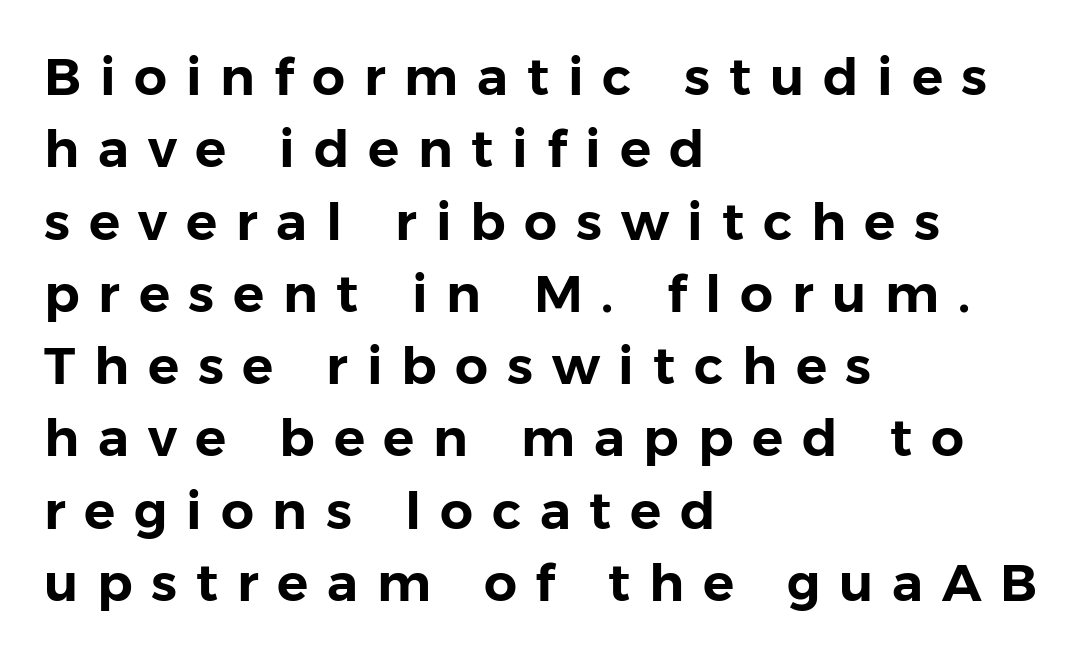
{"serif": "no", "italic": "no", "width": "normal", "stroke_contrast": "low", "x_height": "medium", "monospaced": "no", "underline": "no", "align": "left", "line_spacing": "normal", "line_spacing_ratio": 1.39, "letter_spacing": "wide", "letter_spacing_em": 0.36, "glyph_px": 52}
